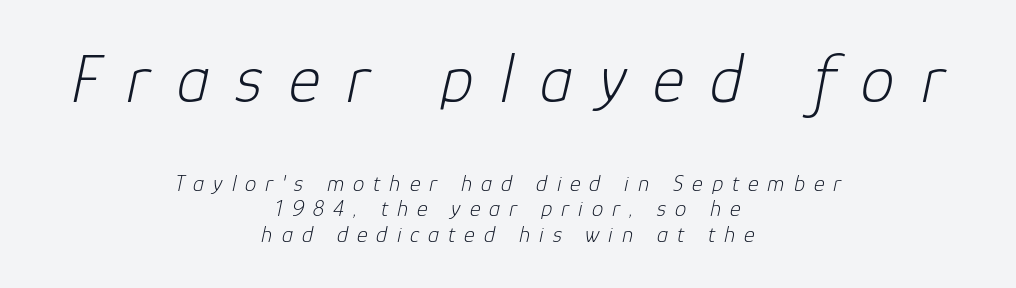
{"italic": "yes", "lean": "right", "slant_degrees": 12, "bold": "no", "weight": "light", "width": "normal", "stroke_contrast": "low", "x_height": "medium", "monospaced": "no", "underline": "no", "align": "center", "line_spacing": "tight", "line_spacing_ratio": 1.11, "letter_spacing": "wide", "letter_spacing_em": 0.39, "larger_block": "first", "size_ratio": 2.96, "glyph_px": 68}
